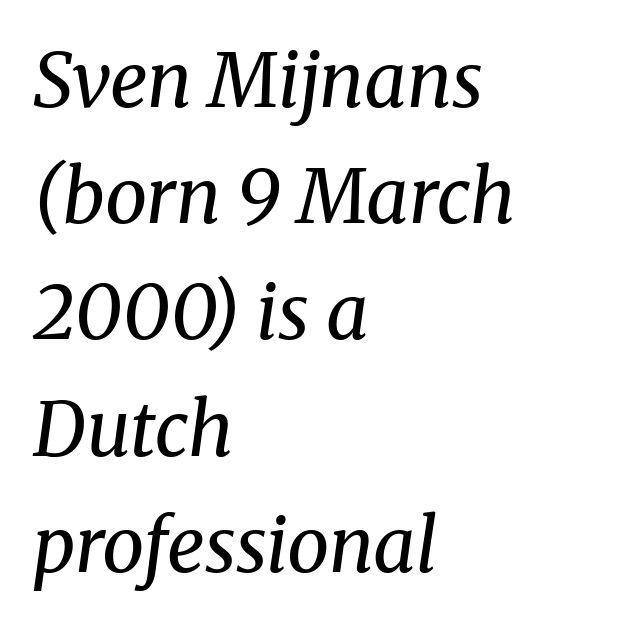
The image shows 75 px regular-weight serif type, italic (leaning right); set left-aligned, normal line spacing (1.55x), normal letter spacing, not underlined; medium stroke contrast and a medium x-height.
